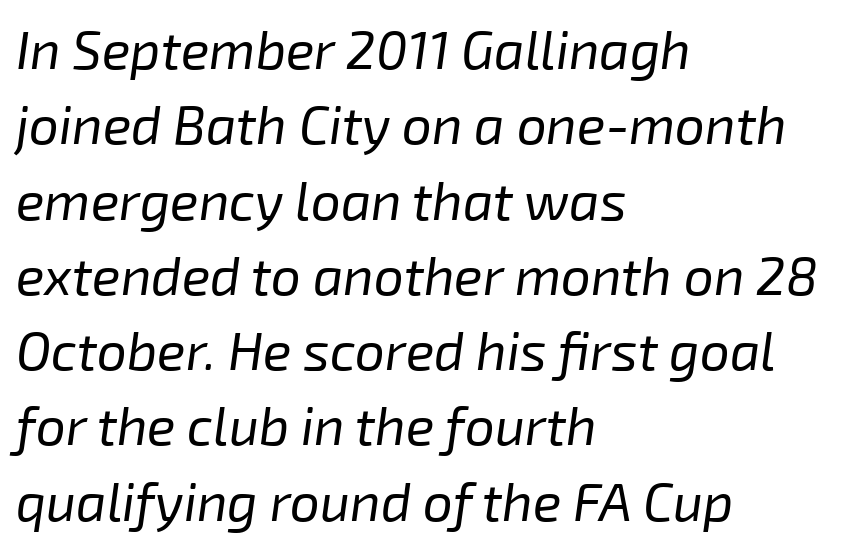
{"italic": "yes", "lean": "right", "slant_degrees": 8, "bold": "no", "weight": "regular", "width": "normal", "stroke_contrast": "low", "x_height": "medium", "monospaced": "no", "underline": "no", "align": "left", "line_spacing": "normal", "line_spacing_ratio": 1.42, "letter_spacing": "normal", "letter_spacing_em": 0.0, "glyph_px": 53}
